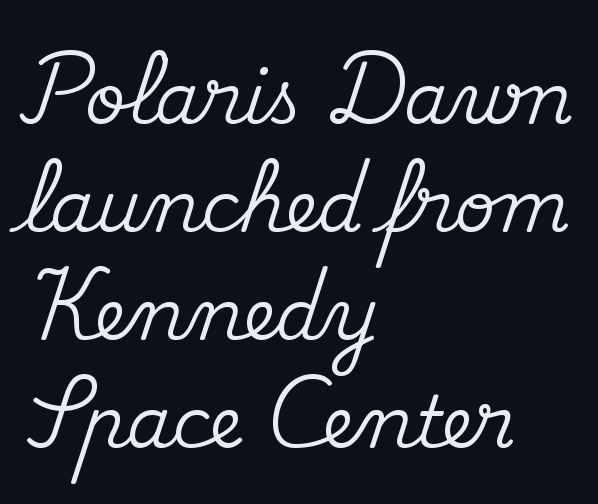
Here the designer chose a conventional face with non-uniform glyph widths. Regular leading. Which margin do the lines hug? The left one — the right edge is uneven.
